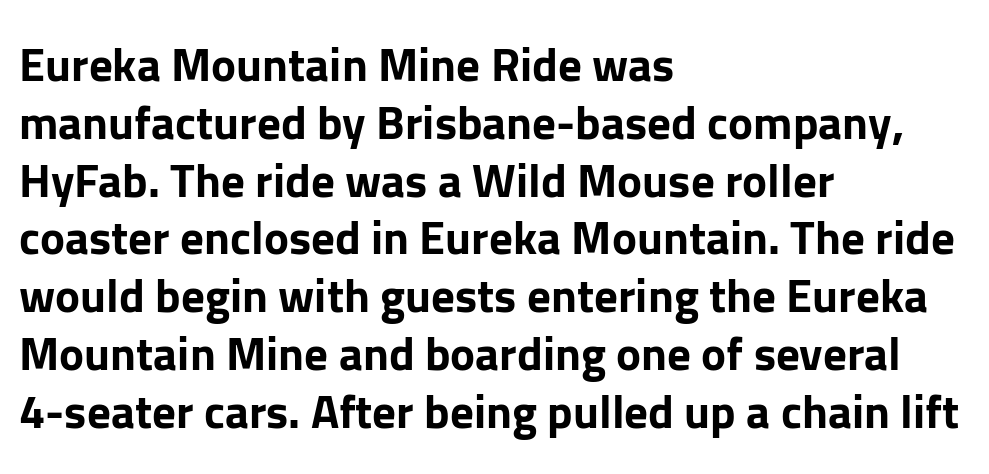
Rule under the text: the space is simply empty. This rendering uses left alignment, leaving the right contour irregular. The letters stand straight up with perfectly vertical stems. Looks like regular typesetting: each glyph gets only the width it needs.
